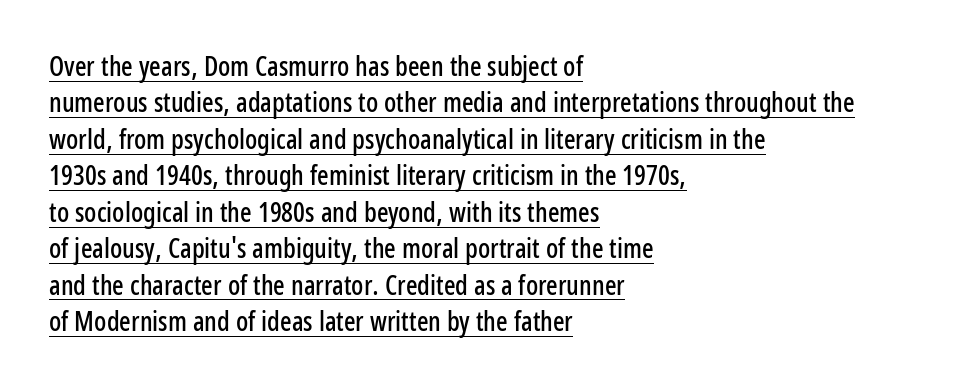
The lines are quadded left. If you drew a line through each stem, it would be perfectly vertical. Compared with typical body copy, the letter spacing here is the same. Vertically, the passage feels balanced, rows spaced as you'd expect.
